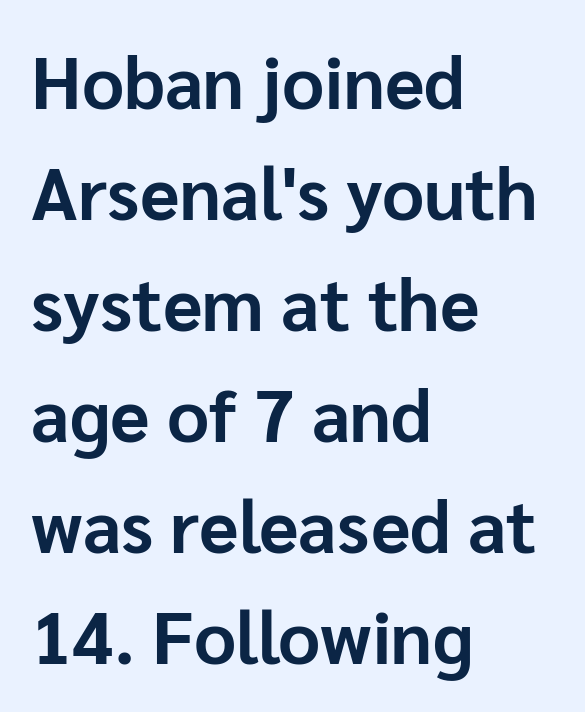
The image shows 73 px bold sans-serif type, upright; set left-aligned, normal line spacing (1.52x), normal letter spacing, not underlined; low stroke contrast and a medium x-height.
